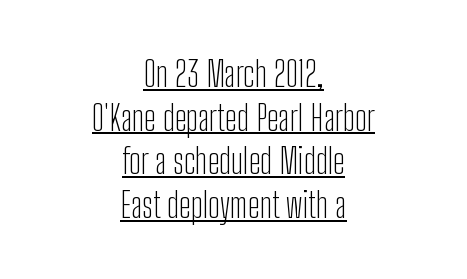
Q: Is the text bold? A: No.
Q: Is the text italic (slanted)? A: No, it is upright.
Q: Is the typeface a serif or a sans-serif typeface? A: Sans-serif.
Q: Is the text underlined? A: Yes.
Q: How is the paragraph aligned? A: Centered.
Q: Is the spacing between letters normal or unusually wide? A: Normal.
Q: Is the spacing between lines tight, normal or loose? A: Normal.
Q: Width (condensed, normal, or wide)? A: Condensed.
Q: Stroke contrast? A: Low.
Q: x-height? A: Medium.
Q: Monospaced? A: No.
